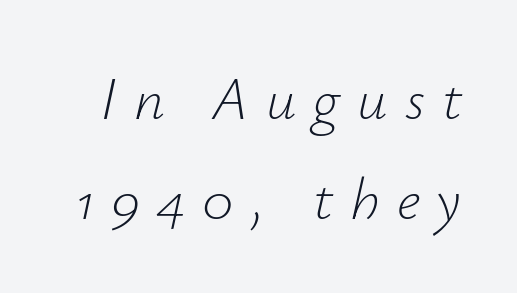
Check under the words: just untouched page. The weight tops out at a normal text grade. Italic: yes, the glyphs are oblique. Loose tracking; the words dissolve into strings of separated letters.
